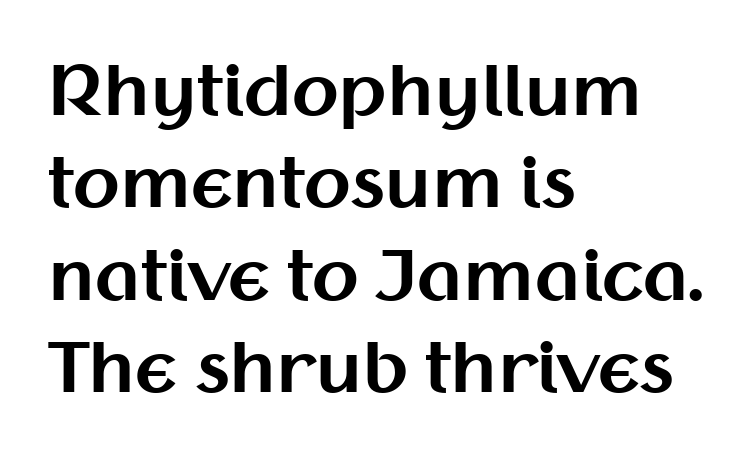
The image shows 68 px bold sans-serif type, upright; set left-aligned, normal line spacing (1.36x), normal letter spacing, not underlined; medium stroke contrast and a medium x-height.
